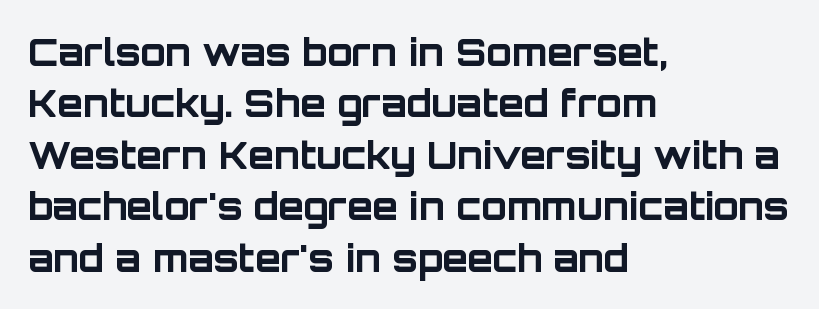
Bold? Absolutely — the strokes are thick and heavy. The gap between lines stays unmarked. These lines are composed in type without serifs. The rag falls on the right side of this text block. Do the letters lean? They stand straight.
